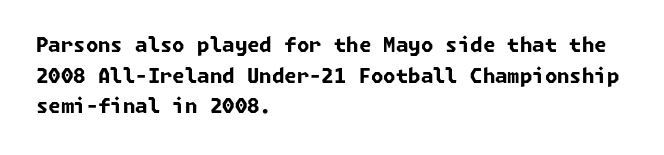
The image shows 20 px bold type; set left-aligned, normal line spacing (1.53x), normal letter spacing, not underlined.
